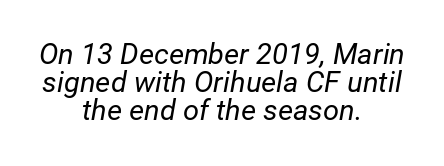
Any mark beneath the type? The region is blank. These lines stack symmetrically, like a column narrowing and widening about its center. The font's italic variant was chosen for this text. Weight: in the light-to-regular range.
